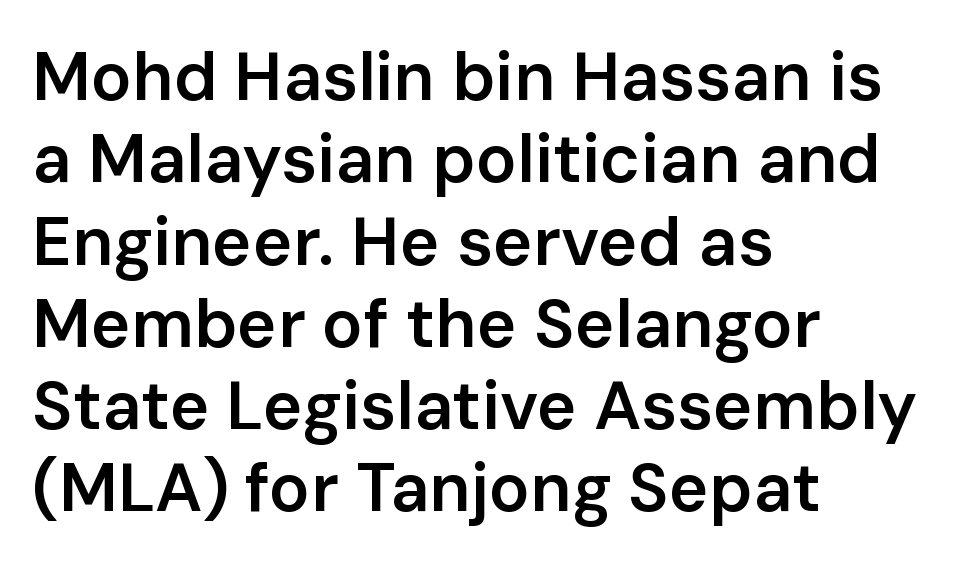
Q: Is the text bold? A: Semi-bold.
Q: Is the text italic (slanted)? A: No, it is upright.
Q: Is the typeface a serif or a sans-serif typeface? A: Sans-serif.
Q: Is the text underlined? A: No.
Q: How is the paragraph aligned? A: Left-aligned.
Q: Is the spacing between letters normal or unusually wide? A: Normal.
Q: Width (condensed, normal, or wide)? A: Normal.
Q: Stroke contrast? A: Low.
Q: x-height? A: Medium.
Q: Monospaced? A: No.
